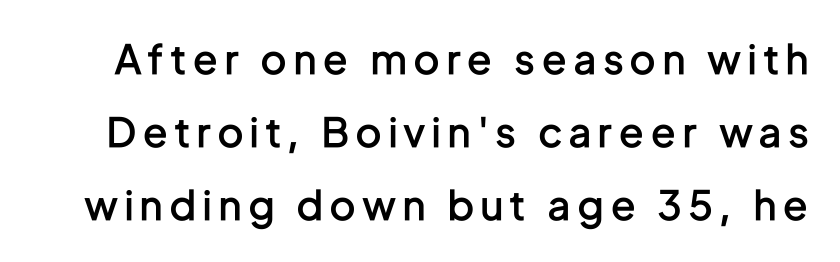
Q: Is the text bold? A: Semi-bold.
Q: Is the text italic (slanted)? A: No, it is upright.
Q: Is the typeface a serif or a sans-serif typeface? A: Sans-serif.
Q: Is the text underlined? A: No.
Q: Width (condensed, normal, or wide)? A: Condensed.
Q: Stroke contrast? A: Low.
Q: x-height? A: Medium.
Q: Monospaced? A: No.
